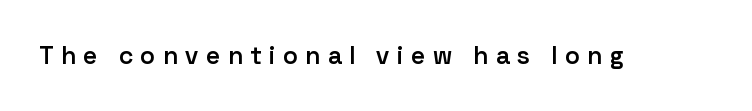
Students, note that the glyphs here are deliberately spaced far apart. Ascenders rise straight up at ninety degrees. Nobody drew a line under any word here. The font is running at a semibold setting, under full bold.
